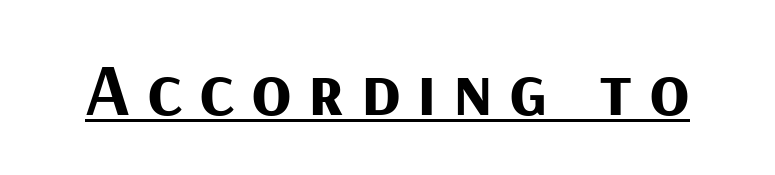
The image shows 74 px bold sans-serif type, upright; set unusually wide letter spacing (+0.22 em), underlined; medium stroke contrast and a medium x-height.
